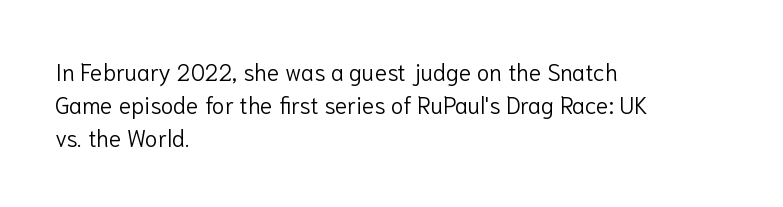
Q: Is the text bold? A: No.
Q: Is the text italic (slanted)? A: No, it is upright.
Q: Is the text underlined? A: No.
Q: How is the paragraph aligned? A: Left-aligned.
Q: Is the spacing between letters normal or unusually wide? A: Normal.
Q: Is the spacing between lines tight, normal or loose? A: Normal.
